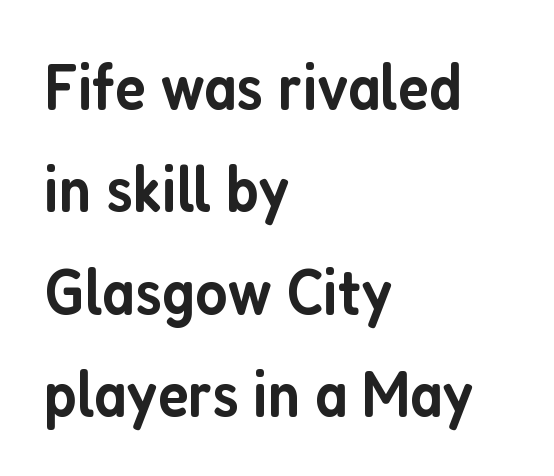
The image shows 66 px semibold, condensed sans-serif type, upright; set left-aligned, normal line spacing (1.55x), normal letter spacing, not underlined; low stroke contrast and a medium x-height.
